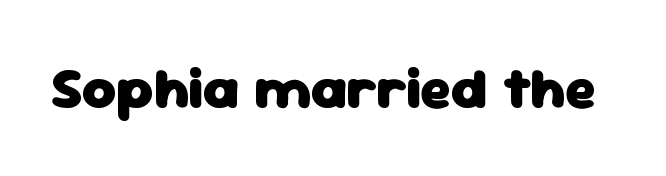
Letters rest on an invisible, unmarked baseline. No italicization has been applied; the sample stays upright. Here the designer chose a conventional face with non-uniform glyph widths. Look at the stroke-to-counter ratio: heavy, a bold. Stroke terminals: plain, sans-serif. This sample uses plain, unmodified letter spacing.
